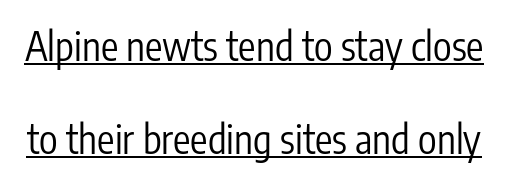
{"serif": "no", "italic": "no", "bold": "no", "weight": "regular", "width": "condensed", "stroke_contrast": "low", "x_height": "medium", "monospaced": "no", "underline": "yes", "line_spacing": "loose", "line_spacing_ratio": 2.39, "letter_spacing": "normal", "letter_spacing_em": 0.0, "glyph_px": 39}
